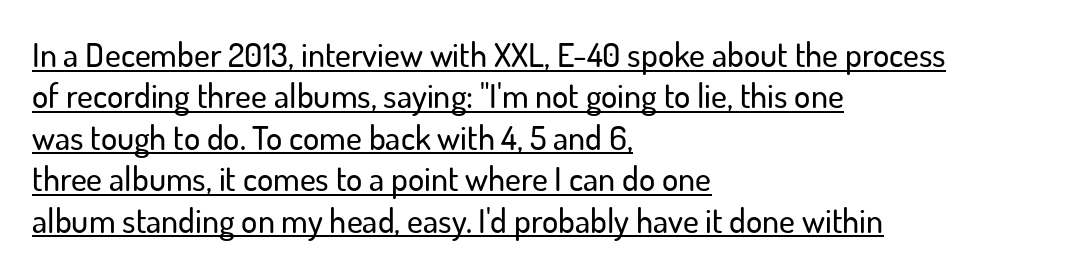
The image shows 34 px sans-serif type, upright; set left-aligned, line spacing 1.22x, normal letter spacing, underlined; low stroke contrast and a small x-height.
